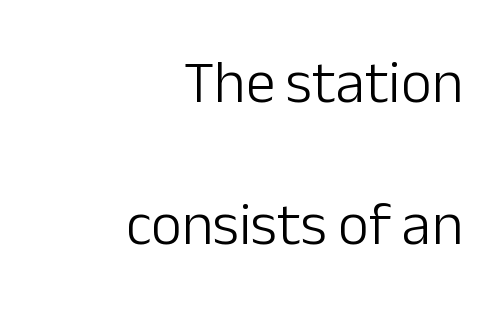
{"serif": "no", "italic": "no", "bold": "no", "weight": "light", "width": "normal", "stroke_contrast": "low", "x_height": "medium", "monospaced": "no", "underline": "no", "align": "right", "line_spacing": "loose", "line_spacing_ratio": 2.37, "letter_spacing": "normal", "letter_spacing_em": 0.0, "glyph_px": 60}
